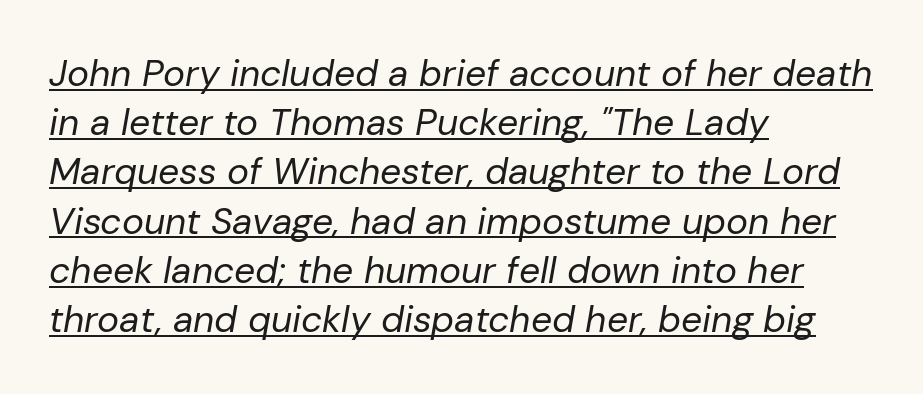
Normally led — the rows are evenly, conventionally spaced. Horizontally, the lines are justified to the leading edge only. This rendering features underlined lettering. Stems and bowls with no extra thickness — not bold. The font's italic variant was chosen for this text.
